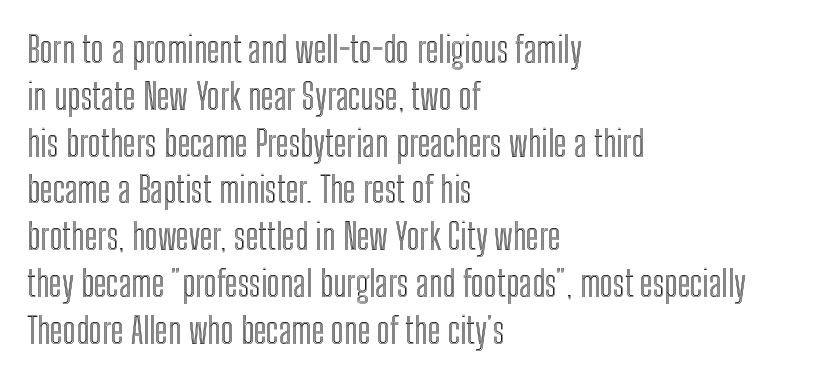
Q: Is the text italic (slanted)? A: No, it is upright.
Q: Is the text underlined? A: No.
Q: How is the paragraph aligned? A: Left-aligned.
Q: Is the spacing between letters normal or unusually wide? A: Normal.
Q: Is the spacing between lines tight, normal or loose? A: Normal.
Q: Width (condensed, normal, or wide)? A: Condensed.
Q: x-height? A: Medium.
Q: Monospaced? A: No.
